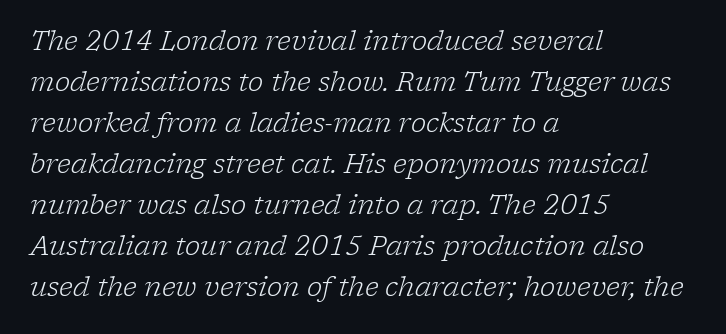
The rows are spaced the way most documents space them. Underline: absent. The face used here is rendered with its standard letterfit. Casual observation: everything's shoved over to the left.
